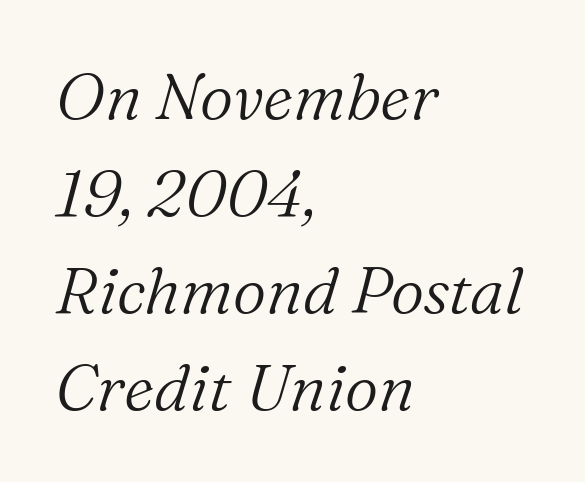
Serifs: yes, visible at the terminals of the letterforms. Heft: none added — not bold. Underline: absent. These lines are set flush left with a ragged right edge. Rendered with sloped, italic letterforms. Think of a printed novel: that variable character pitch is what you see here.
